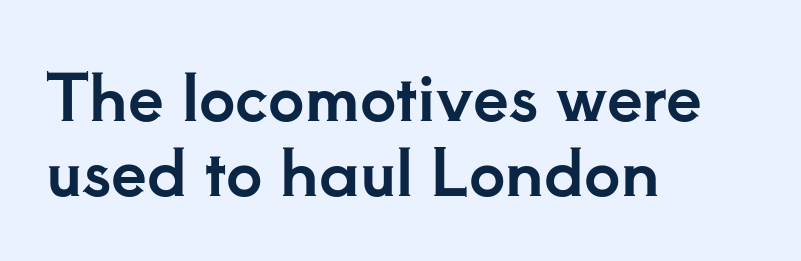
{"serif": "yes", "italic": "no", "width": "normal", "stroke_contrast": "low", "x_height": "small", "monospaced": "no", "underline": "no", "align": "left", "line_spacing_ratio": 1.17, "letter_spacing": "normal", "letter_spacing_em": 0.0, "glyph_px": 64}
